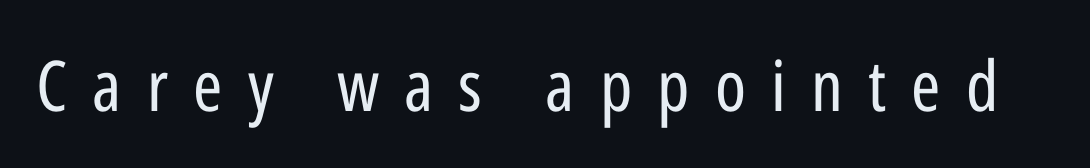
{"serif": "no", "italic": "no", "bold": "no", "weight": "regular", "width": "condensed", "stroke_contrast": "low", "x_height": "medium", "monospaced": "no", "underline": "no", "letter_spacing": "wide", "letter_spacing_em": 0.36, "glyph_px": 70}
